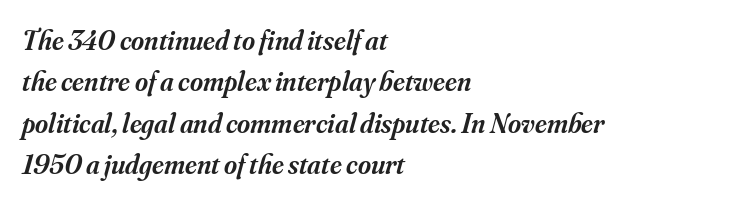
Q: Is the text bold? A: Semi-bold.
Q: Is the text italic (slanted)? A: Yes, it leans right by about 16 degrees.
Q: Is the typeface a serif or a sans-serif typeface? A: Serif.
Q: Is the text underlined? A: No.
Q: How is the paragraph aligned? A: Left-aligned.
Q: Is the spacing between letters normal or unusually wide? A: Normal.
Q: Is the spacing between lines tight, normal or loose? A: Normal.
Q: Width (condensed, normal, or wide)? A: Normal.
Q: Stroke contrast? A: Medium.
Q: x-height? A: Small.
Q: Monospaced? A: No.
